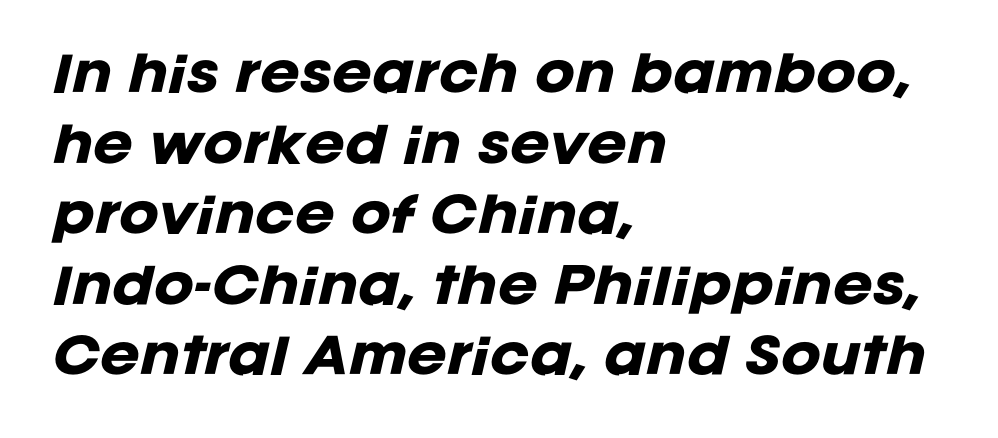
{"italic": "yes", "lean": "right", "slant_degrees": 12, "bold": "yes", "weight": "heavy", "width": "normal", "stroke_contrast": "low", "x_height": "large", "monospaced": "no", "underline": "no", "align": "left", "line_spacing": "normal", "line_spacing_ratio": 1.47, "letter_spacing": "normal", "letter_spacing_em": 0.0, "glyph_px": 48}
